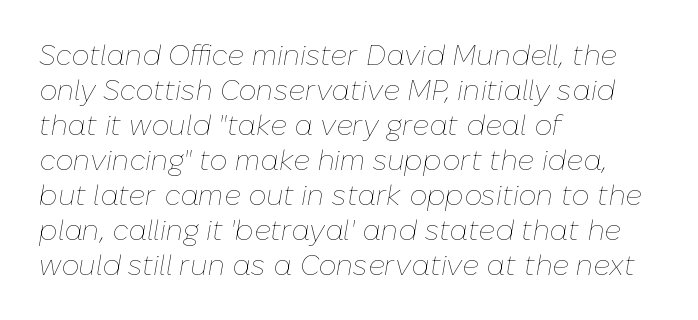
The image shows 28 px thin type, italic (leaning right); set left-aligned, normal line spacing (1.25x), normal letter spacing, not underlined; low stroke contrast and a medium x-height.
